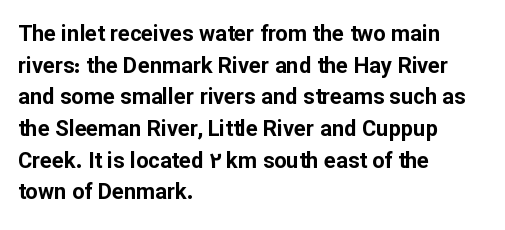
The image shows 22 px bold type, upright; set left-aligned, normal line spacing (1.44x), normal letter spacing, not underlined.
